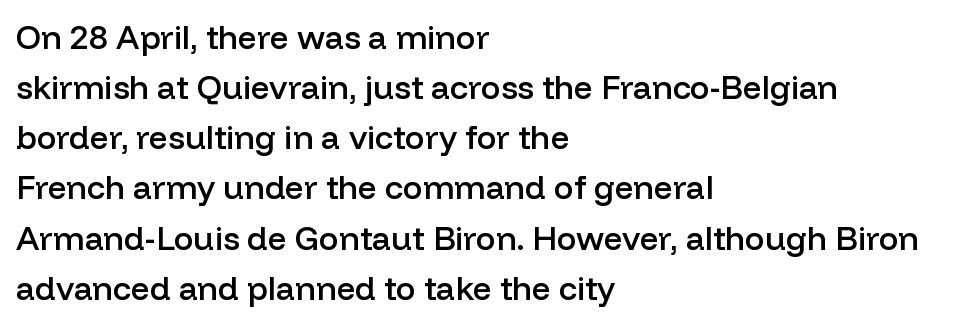
Looks like regular typesetting: each glyph gets only the width it needs. Normally led — the rows are evenly, conventionally spaced. Typographically, this falls in the sans-serif category. This is moderately heavy type, rendered in semibold. Ordinary non-slanted type is in use. The lines are quadded left.
